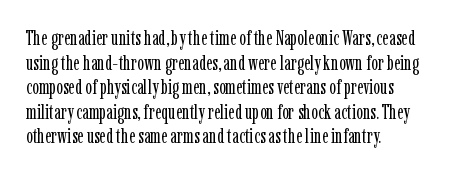
The image shows 20 px text type, upright; set left-aligned, line spacing 1.23x, normal letter spacing, not underlined.
